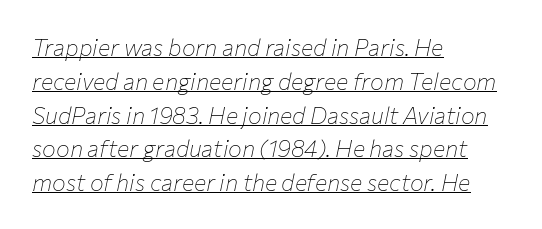
Q: Is the text bold? A: No.
Q: Is the text italic (slanted)? A: Yes, it leans right by about 12 degrees.
Q: Is the text underlined? A: Yes.
Q: How is the paragraph aligned? A: Left-aligned.
Q: Is the spacing between letters normal or unusually wide? A: Normal.
Q: Is the spacing between lines tight, normal or loose? A: Normal.
